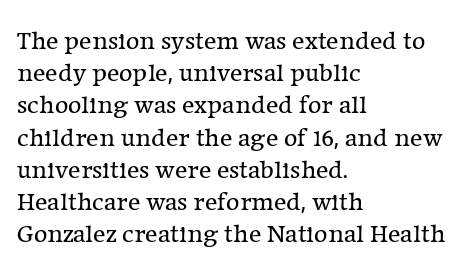
{"italic": "no", "bold": "no", "underline": "no", "align": "left", "line_spacing_ratio": 1.24, "letter_spacing": "normal", "letter_spacing_em": 0.0, "glyph_px": 26}
